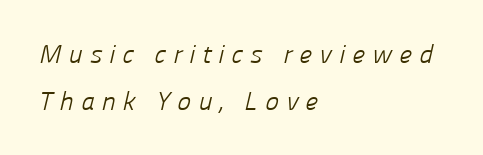
Descenders are the only things crossing below the line. The weight would be labelled regular, book, light, or lighter still. The type is letterspaced generously, with wide tracking. Visually the block forms a straight wall on the left and a jagged coastline on the right.
